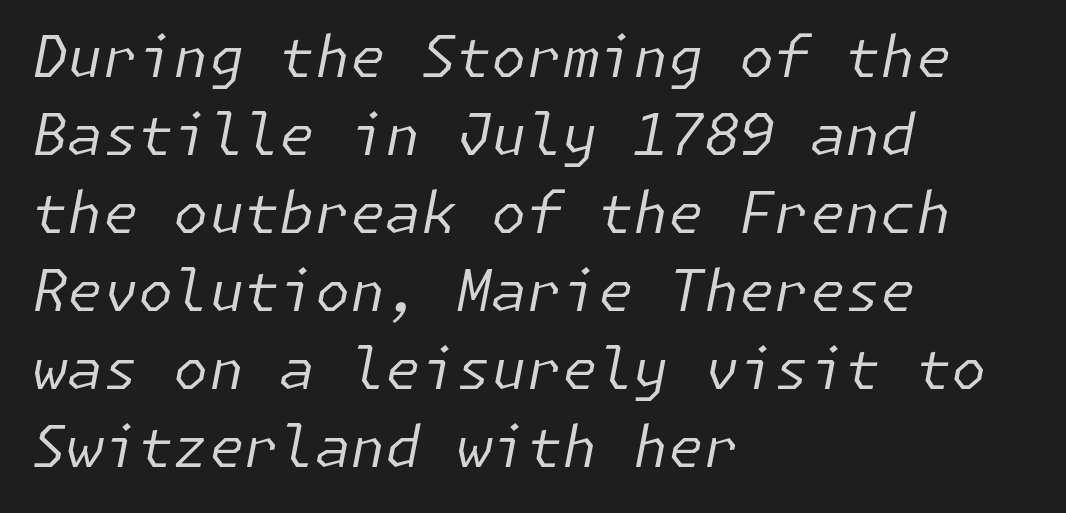
{"italic": "yes", "lean": "right", "slant_degrees": 11, "bold": "no", "weight": "regular", "width": "normal", "stroke_contrast": "low", "x_height": "medium", "underline": "no", "align": "left", "line_spacing": "normal", "line_spacing_ratio": 1.37, "letter_spacing": "normal", "letter_spacing_em": 0.0, "glyph_px": 57}
